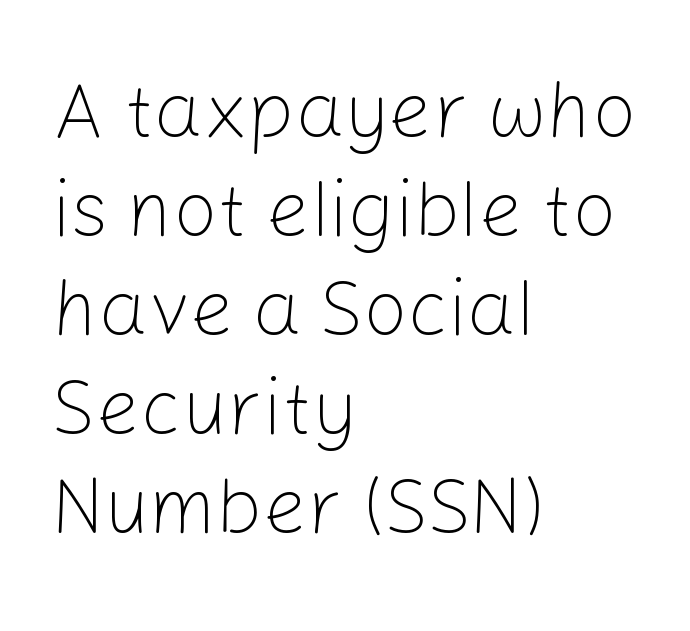
The typeface chosen for these lines omits serifs. The rendering anchors every line to the left-hand side. Beneath every word, the page is bare. No extra ink here — the face is not bold.
